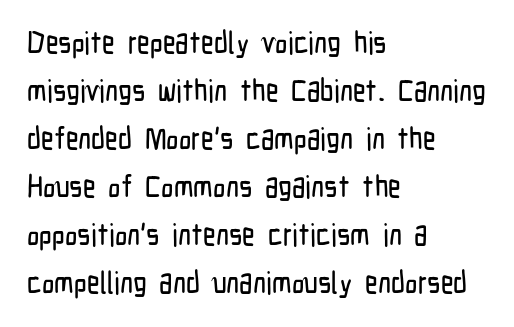
{"serif": "no", "italic": "no", "width": "condensed", "stroke_contrast": "low", "x_height": "medium", "monospaced": "no", "underline": "no", "align": "left", "line_spacing": "normal", "line_spacing_ratio": 1.55, "letter_spacing": "normal", "letter_spacing_em": 0.0, "glyph_px": 31}
